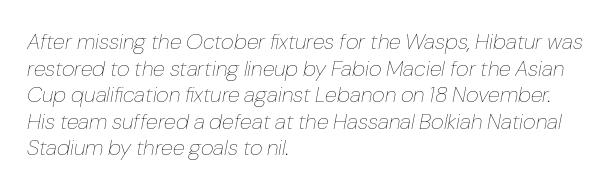
The image shows 22 px text type, italic (leaning right); set left-aligned, line spacing 1.21x, normal letter spacing, not underlined.
